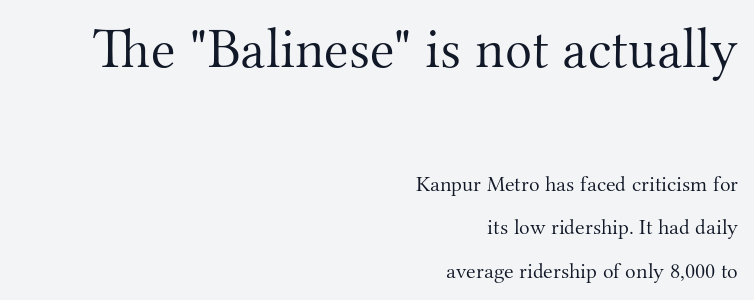
The image shows 56 px light serif type, upright; set right-aligned, loose line spacing (1.97x), normal letter spacing, not underlined; the first (top) block is 2.55x larger; medium stroke contrast and a small x-height.
